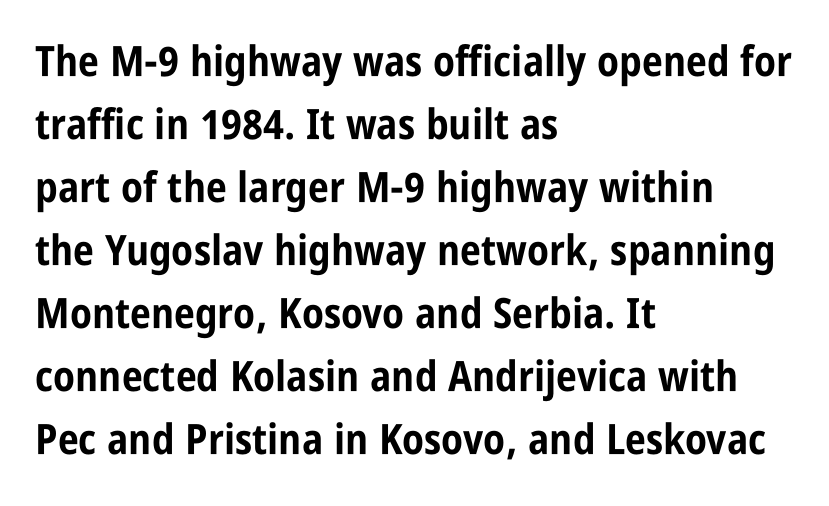
{"serif": "no", "italic": "no", "bold": "yes", "weight": "bold", "width": "condensed", "stroke_contrast": "low", "x_height": "large", "monospaced": "no", "underline": "no", "align": "left", "line_spacing": "normal", "line_spacing_ratio": 1.5, "letter_spacing": "normal", "letter_spacing_em": 0.0, "glyph_px": 42}
